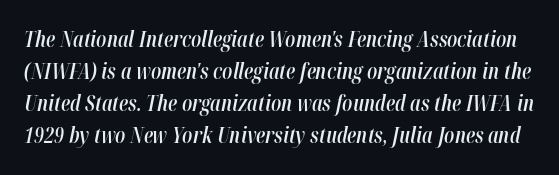
Interline gaps are of average width in this sample. Any mark beneath the type? The region is blank. This rendering leaves character spacing at its baseline value. It's the slanting kind of type. This is moderately heavy type, rendered in semibold.
